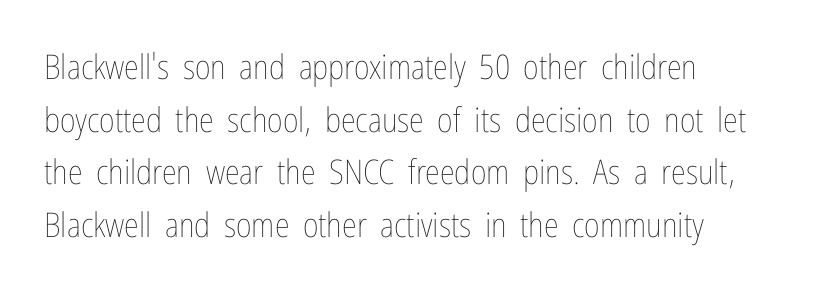
Q: Is the text bold? A: No.
Q: Is the text italic (slanted)? A: No, it is upright.
Q: Is the text underlined? A: No.
Q: How is the paragraph aligned? A: Left-aligned.
Q: Is the spacing between letters normal or unusually wide? A: Normal.
Q: Is the spacing between lines tight, normal or loose? A: Normal.
Q: Width (condensed, normal, or wide)? A: Condensed.
Q: Stroke contrast? A: Low.
Q: x-height? A: Medium.
Q: Monospaced? A: No.
